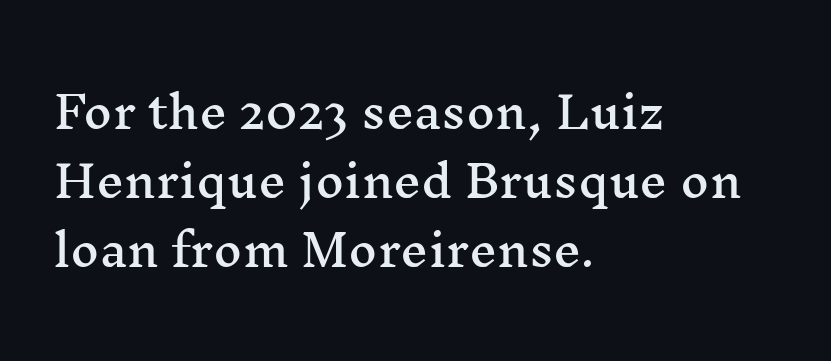
Q: Is the text italic (slanted)? A: No, it is upright.
Q: Is the typeface a serif or a sans-serif typeface? A: Serif.
Q: Is the text underlined? A: No.
Q: How is the paragraph aligned? A: Left-aligned.
Q: Is the spacing between letters normal or unusually wide? A: Normal.
Q: Is the spacing between lines tight, normal or loose? A: Normal.
Q: Width (condensed, normal, or wide)? A: Wide.
Q: Stroke contrast? A: Medium.
Q: x-height? A: Medium.
Q: Monospaced? A: No.
